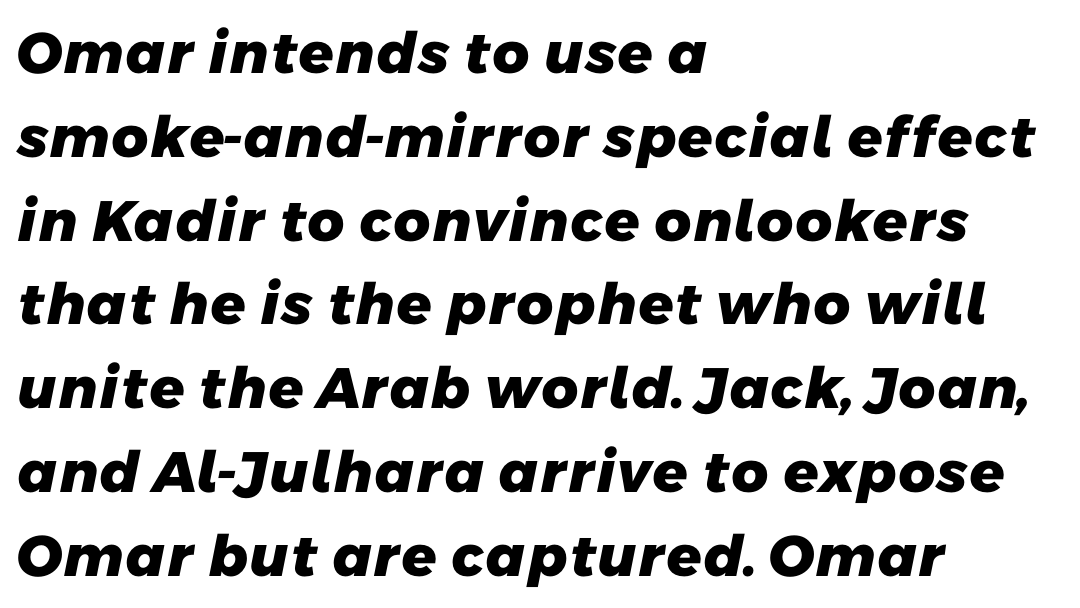
The image shows 57 px heavy sans-serif type; set left-aligned, normal line spacing (1.47x), normal letter spacing, not underlined; low stroke contrast and a medium x-height.
